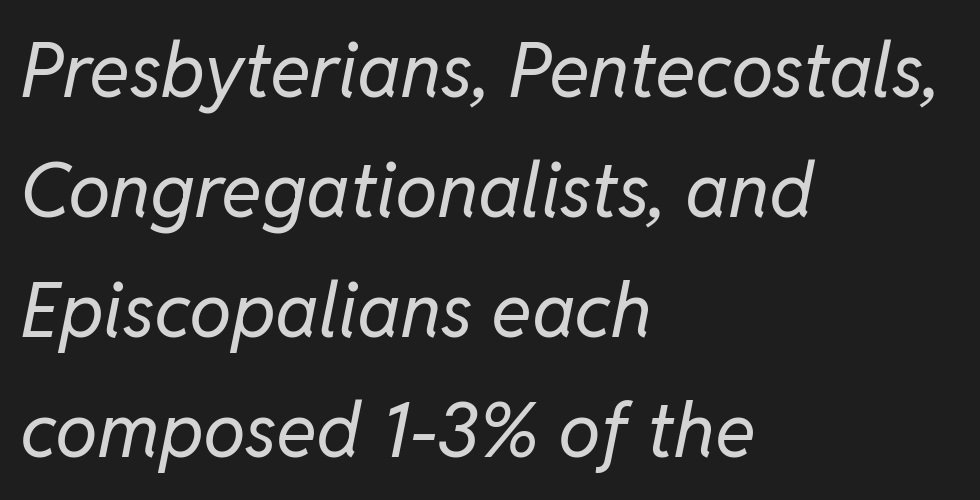
The image shows 76 px regular-weight type, italic (leaning right); set left-aligned, normal line spacing (1.58x), normal letter spacing, not underlined; low stroke contrast and a medium x-height.
